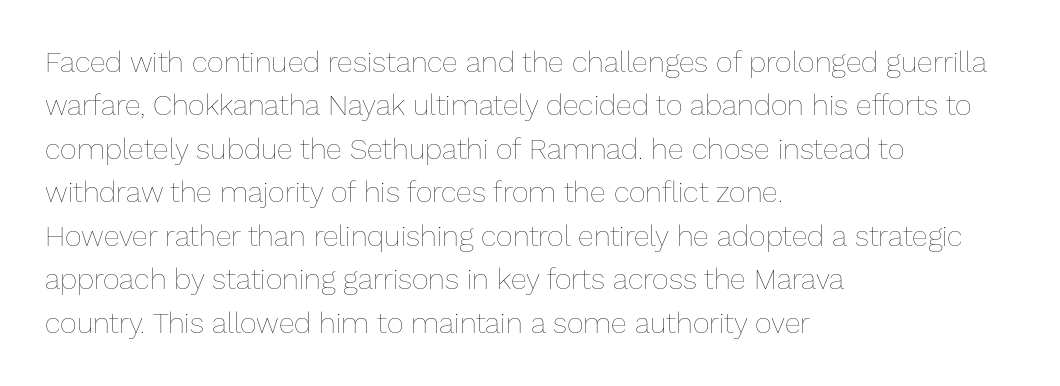
The image shows 29 px thin type, upright; set left-aligned, normal line spacing (1.5x), normal letter spacing, not underlined; low stroke contrast and a medium x-height.
